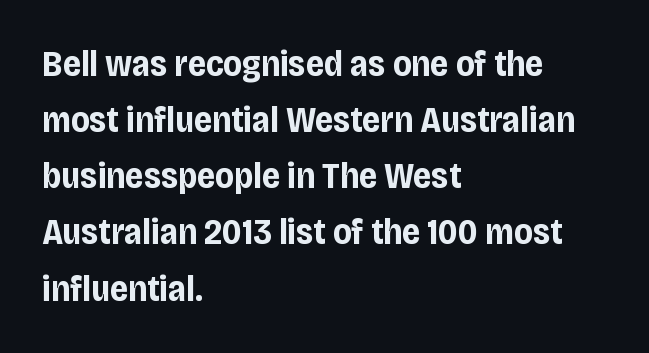
Q: Is the text bold? A: Yes.
Q: Is the text italic (slanted)? A: No, it is upright.
Q: Is the typeface a serif or a sans-serif typeface? A: Sans-serif.
Q: Is the text underlined? A: No.
Q: How is the paragraph aligned? A: Left-aligned.
Q: Is the spacing between letters normal or unusually wide? A: Normal.
Q: Is the spacing between lines tight, normal or loose? A: Normal.
Q: Width (condensed, normal, or wide)? A: Condensed.
Q: Stroke contrast? A: Low.
Q: x-height? A: Large.
Q: Monospaced? A: No.
